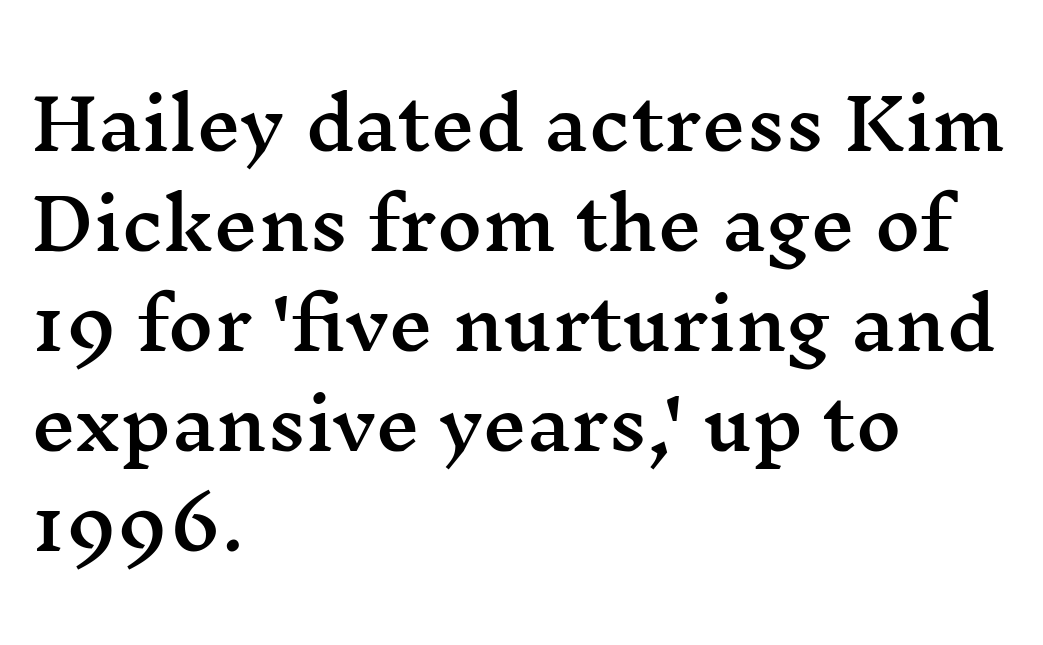
Standard letterfit; no display-style spreading of the glyphs. The type sits square on the baseline with zero lean. Think of a printed novel: that variable character pitch is what you see here. Alignment: flush left.
